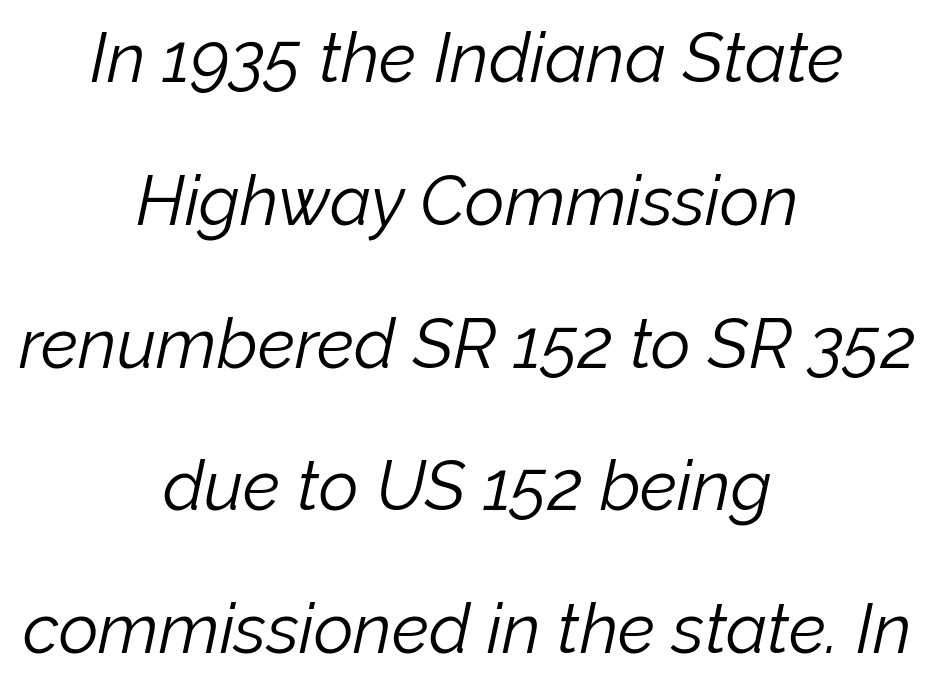
Q: Is the text bold? A: No.
Q: Is the text italic (slanted)? A: Yes, it leans right by about 12 degrees.
Q: Is the text underlined? A: No.
Q: How is the paragraph aligned? A: Centered.
Q: Is the spacing between letters normal or unusually wide? A: Normal.
Q: Is the spacing between lines tight, normal or loose? A: Loose.
Q: Width (condensed, normal, or wide)? A: Normal.
Q: Stroke contrast? A: Low.
Q: x-height? A: Medium.
Q: Monospaced? A: No.
